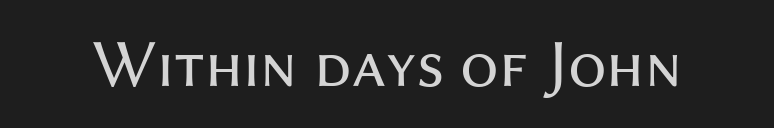
Q: Is the text bold? A: No.
Q: Is the text italic (slanted)? A: No, it is upright.
Q: Is the typeface a serif or a sans-serif typeface? A: Sans-serif.
Q: Is the text underlined? A: No.
Q: Is the spacing between letters normal or unusually wide? A: Normal.
Q: Width (condensed, normal, or wide)? A: Normal.
Q: Stroke contrast? A: Medium.
Q: x-height? A: Medium.
Q: Monospaced? A: No.
